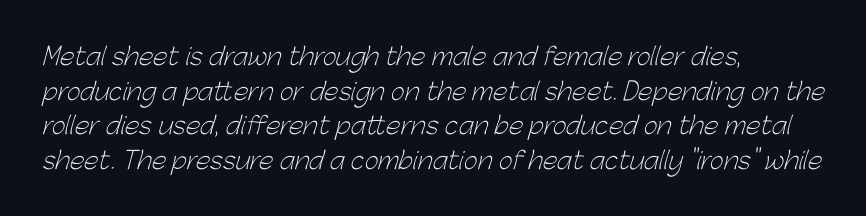
Q: Is the text bold? A: No.
Q: Is the text underlined? A: No.
Q: How is the paragraph aligned? A: Left-aligned.
Q: Is the spacing between letters normal or unusually wide? A: Normal.
Q: Is the spacing between lines tight, normal or loose? A: Normal.
